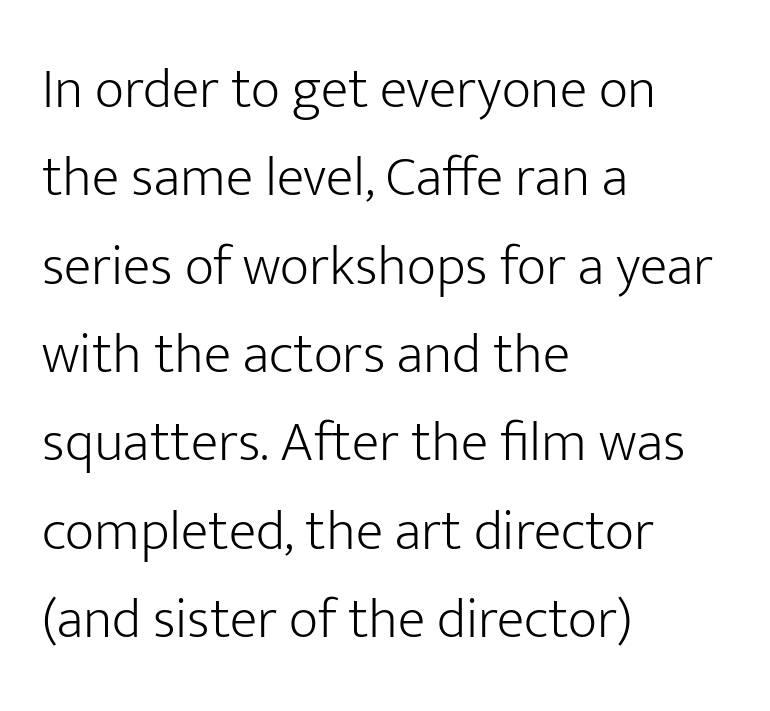
This block has exactly the height ordinary leading produces. Proportional: the letters do not fall into vertical columns. Check the space under the baseline: it is left empty. Honestly, the letter spacing is just normal — you wouldn't notice it. The rendering anchors every line to the left-hand side.
